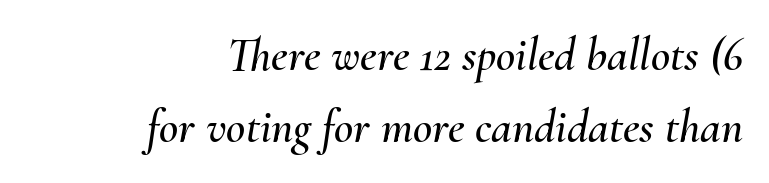
{"italic": "yes", "lean": "right", "slant_degrees": 10, "width": "normal", "stroke_contrast": "medium", "x_height": "small", "monospaced": "no", "underline": "no", "align": "right", "line_spacing": "normal", "line_spacing_ratio": 1.54, "letter_spacing": "normal", "letter_spacing_em": 0.0, "glyph_px": 47}
